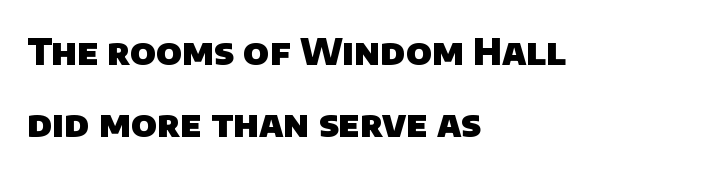
{"serif": "no", "bold": "yes", "weight": "heavy", "width": "normal", "stroke_contrast": "low", "x_height": "large", "monospaced": "no", "underline": "no", "align": "left", "line_spacing": "loose", "line_spacing_ratio": 1.99, "letter_spacing": "normal", "letter_spacing_em": 0.0, "glyph_px": 36}
